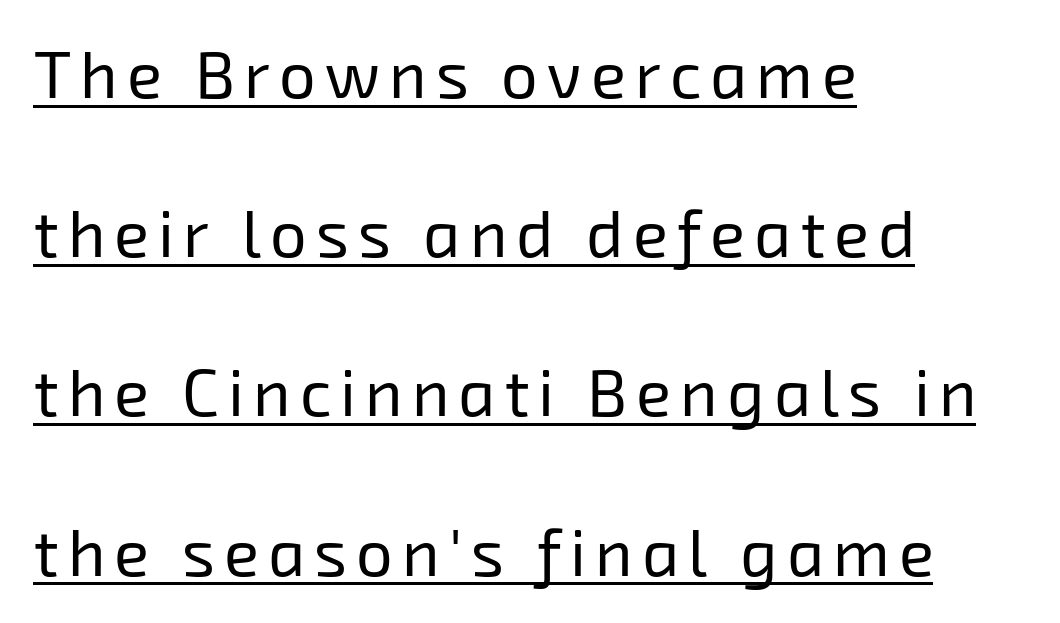
This sample has the flowing, uneven cadence of proportional lettering. You can see a thin bar hugging the bottom of the glyphs. The typeface chosen for these lines omits serifs. Unbolded letterforms with no extra heft. The space between consecutive lines is lavish.
